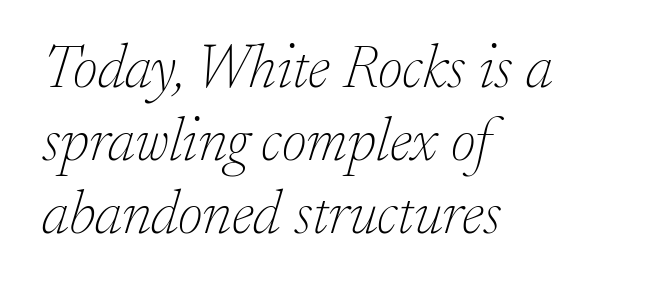
Q: Is the text bold? A: No.
Q: Is the text italic (slanted)? A: Yes, it leans right by about 17 degrees.
Q: Is the typeface a serif or a sans-serif typeface? A: Serif.
Q: Is the text underlined? A: No.
Q: How is the paragraph aligned? A: Left-aligned.
Q: Is the spacing between letters normal or unusually wide? A: Normal.
Q: Width (condensed, normal, or wide)? A: Normal.
Q: Stroke contrast? A: Low.
Q: x-height? A: Small.
Q: Monospaced? A: No.
